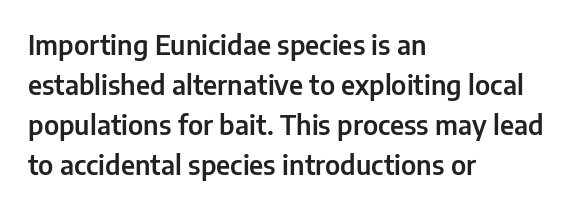
{"italic": "no", "underline": "no", "align": "left", "line_spacing": "normal", "line_spacing_ratio": 1.54, "letter_spacing": "normal", "letter_spacing_em": 0.0, "glyph_px": 26}
